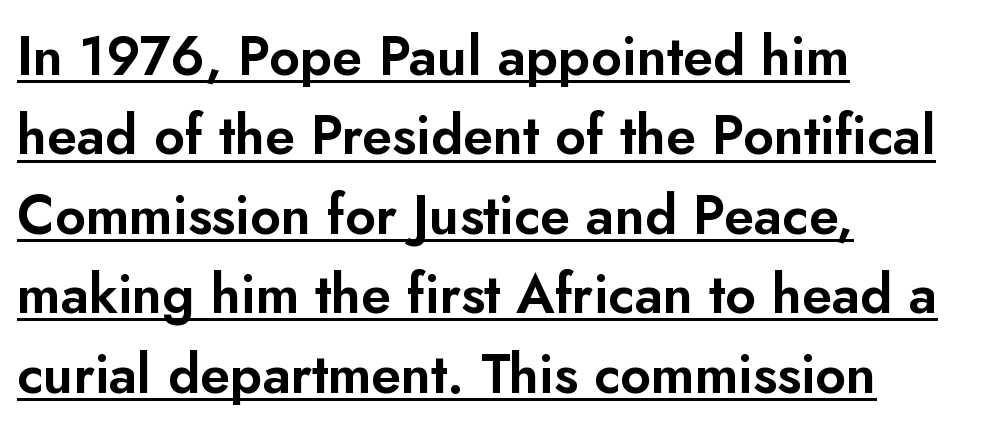
The image shows 54 px sans-serif type, upright; set left-aligned, normal line spacing (1.47x), normal letter spacing, underlined; low stroke contrast and a small x-height.
